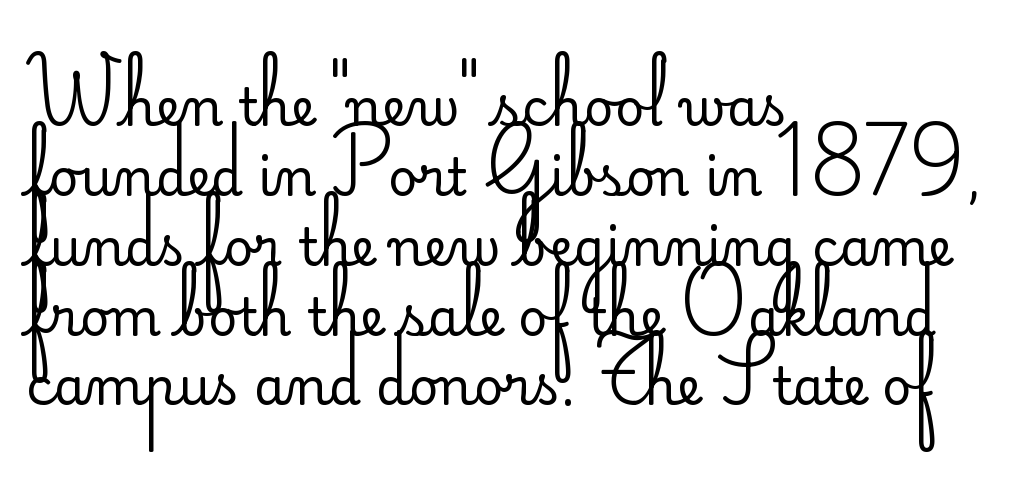
A bare baseline throughout the passage. Rendered with straight, roman letterforms. This is not heavy type; no bold has been used. Tracking here is standard; glyphs follow each other at the usual distance.
